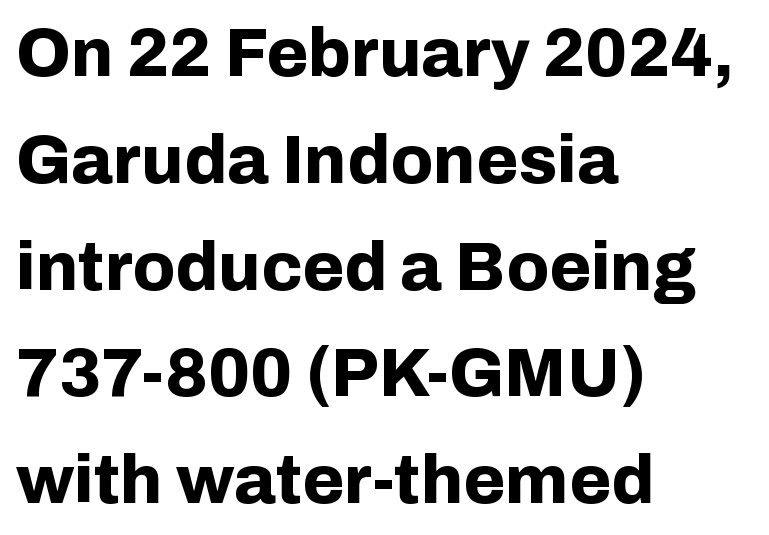
The image shows 68 px bold sans-serif type, upright; set left-aligned, normal line spacing (1.57x), normal letter spacing, not underlined; low stroke contrast and a medium x-height.
